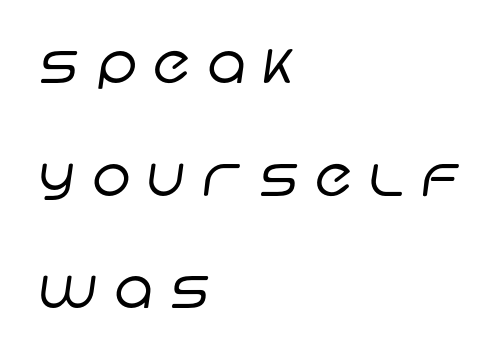
{"serif": "no", "bold": "no", "weight": "regular", "width": "normal", "stroke_contrast": "low", "x_height": "large", "monospaced": "no", "underline": "no", "align": "left", "line_spacing": "loose", "line_spacing_ratio": 2.05, "letter_spacing": "wide", "letter_spacing_em": 0.3, "glyph_px": 55}
